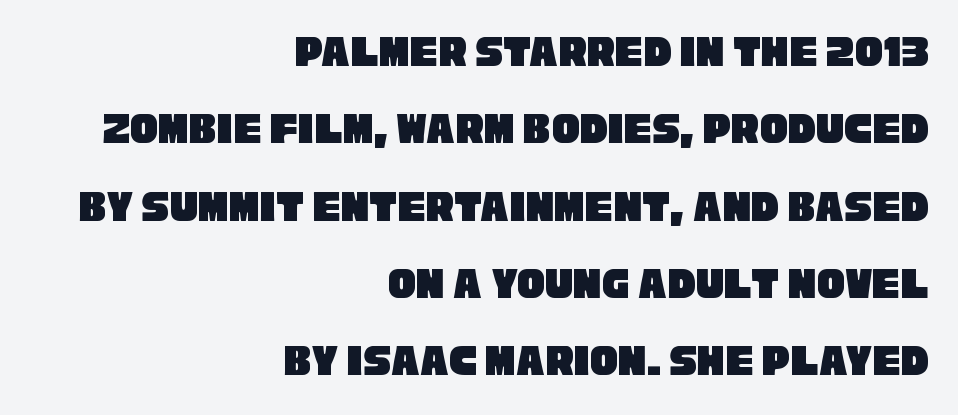
Q: Is the typeface a serif or a sans-serif typeface? A: Sans-serif.
Q: Is the text underlined? A: No.
Q: How is the paragraph aligned? A: Right-aligned.
Q: Is the spacing between letters normal or unusually wide? A: Normal.
Q: Is the spacing between lines tight, normal or loose? A: Normal.
Q: Width (condensed, normal, or wide)? A: Condensed.
Q: Stroke contrast? A: Low.
Q: x-height? A: Large.
Q: Monospaced? A: No.
